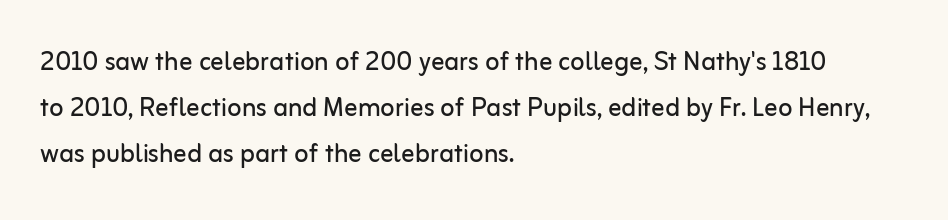
Q: Is the text bold? A: No.
Q: Is the text italic (slanted)? A: No, it is upright.
Q: Is the typeface a serif or a sans-serif typeface? A: Sans-serif.
Q: Is the text underlined? A: No.
Q: How is the paragraph aligned? A: Left-aligned.
Q: Is the spacing between letters normal or unusually wide? A: Normal.
Q: Is the spacing between lines tight, normal or loose? A: Normal.
Q: Width (condensed, normal, or wide)? A: Normal.
Q: Stroke contrast? A: Low.
Q: x-height? A: Medium.
Q: Monospaced? A: No.
